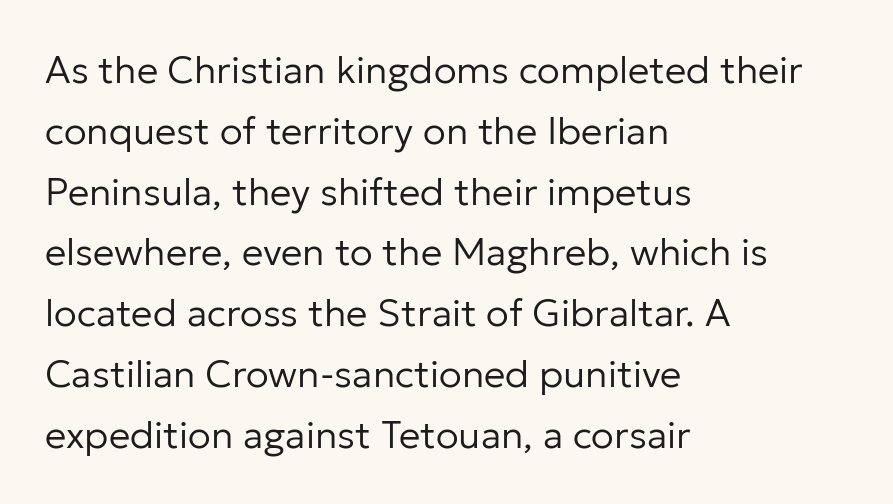
{"serif": "no", "italic": "no", "bold": "no", "weight": "regular", "width": "normal", "stroke_contrast": "low", "x_height": "medium", "monospaced": "no", "underline": "no", "align": "left", "line_spacing": "normal", "line_spacing_ratio": 1.6, "letter_spacing": "normal", "letter_spacing_em": 0.0, "glyph_px": 38}
